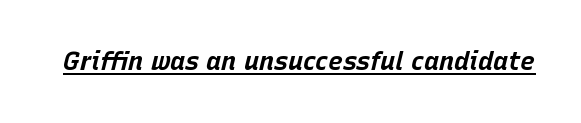
Q: Is the text bold? A: Yes.
Q: Is the text italic (slanted)? A: Yes, it leans right by about 15 degrees.
Q: Is the text underlined? A: Yes.
Q: Is the spacing between letters normal or unusually wide? A: Normal.
